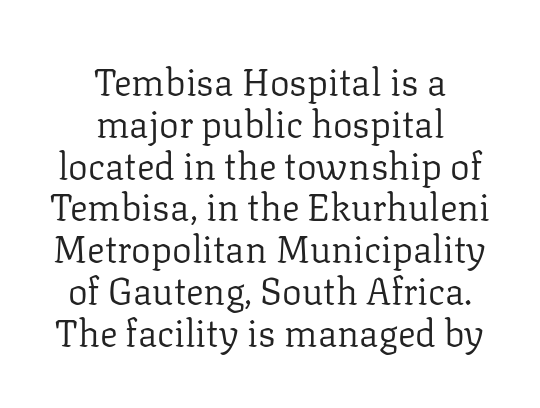
{"serif": "yes", "italic": "no", "bold": "no", "weight": "regular", "width": "normal", "stroke_contrast": "low", "x_height": "medium", "monospaced": "no", "underline": "no", "align": "center", "line_spacing": "tight", "line_spacing_ratio": 1.13, "letter_spacing": "normal", "letter_spacing_em": 0.0, "glyph_px": 37}
